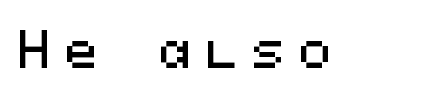
Q: Is the text italic (slanted)? A: No, it is upright.
Q: Is the typeface a serif or a sans-serif typeface? A: Sans-serif.
Q: Is the text underlined? A: No.
Q: Is the spacing between letters normal or unusually wide? A: Unusually wide.
Q: Width (condensed, normal, or wide)? A: Normal.
Q: Stroke contrast? A: Medium.
Q: x-height? A: Medium.
Q: Monospaced? A: Yes.
